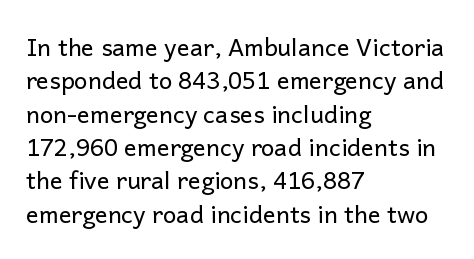
{"italic": "no", "bold": "no", "underline": "no", "align": "left", "line_spacing": "normal", "line_spacing_ratio": 1.39, "letter_spacing": "normal", "letter_spacing_em": 0.0, "glyph_px": 24}
